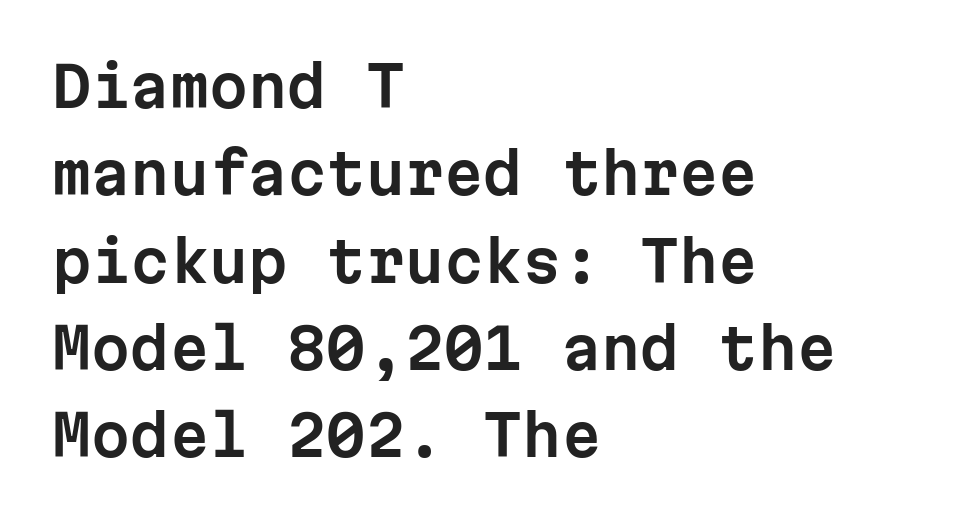
Looks like terminal output: every glyph gets an equal slot. Posture: upright roman. Leftover space on each line is placed entirely after the last word. This sample uses plain, unmodified letter spacing.
